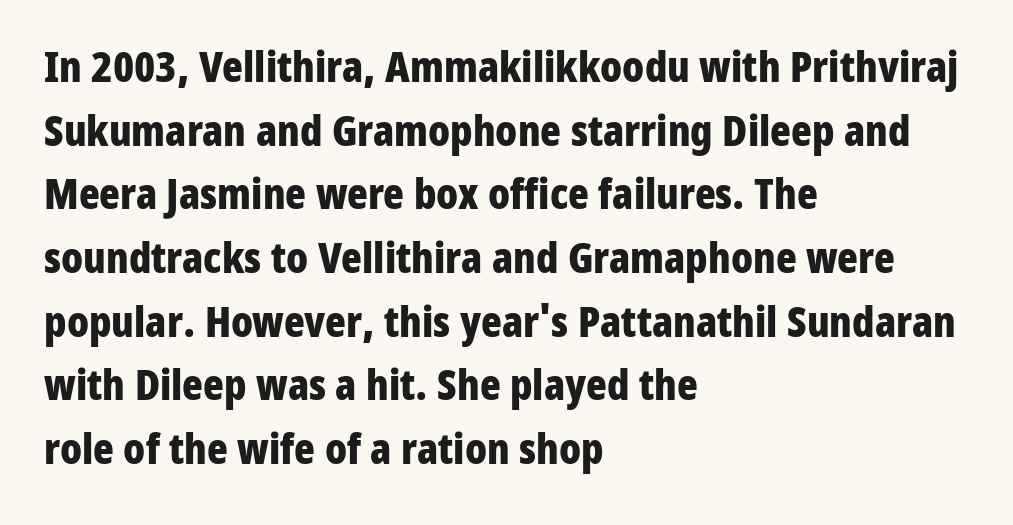
{"serif": "no", "italic": "no", "bold": "yes", "weight": "bold", "width": "condensed", "stroke_contrast": "low", "x_height": "medium", "monospaced": "no", "underline": "no", "align": "left", "line_spacing": "normal", "line_spacing_ratio": 1.48, "letter_spacing": "normal", "letter_spacing_em": 0.0, "glyph_px": 43}
